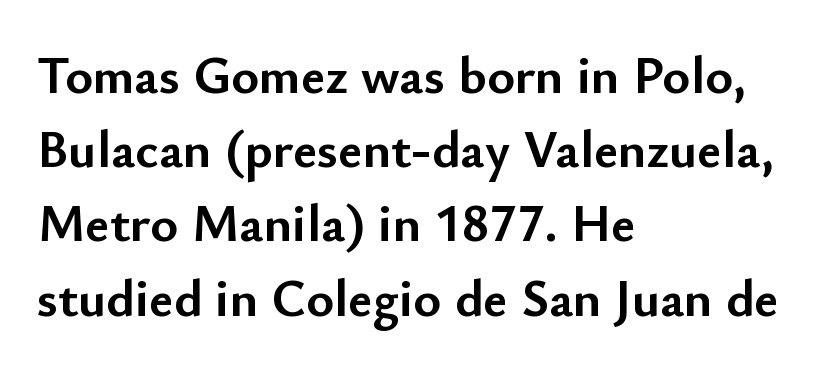
Regular leading. This sample has the flowing, uneven cadence of proportional lettering. Each row of text sits above clean, open space. Caption: standard tracking, unaltered. The text was rendered using a sans face with plain stroke endings. Caption: multi-line text, flush left, ragged right.
